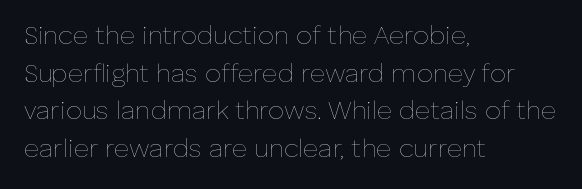
Q: Is the text bold? A: No.
Q: Is the text italic (slanted)? A: No, it is upright.
Q: Is the text underlined? A: No.
Q: How is the paragraph aligned? A: Left-aligned.
Q: Is the spacing between letters normal or unusually wide? A: Normal.
Q: Is the spacing between lines tight, normal or loose? A: Normal.
